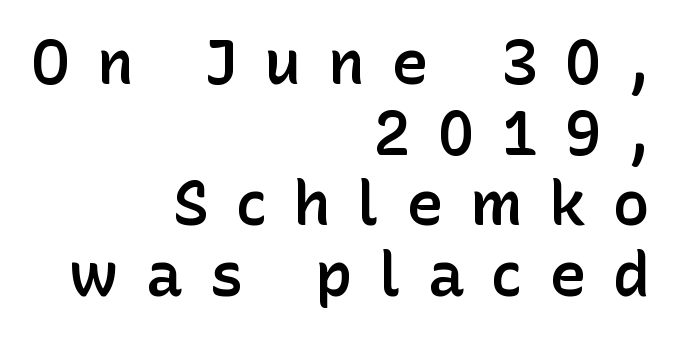
The image shows 62 px semibold sans-serif type, upright; set right-aligned, tight line spacing (1.14x), unusually wide letter spacing (+0.43 em), not underlined; low stroke contrast and a medium x-height.
